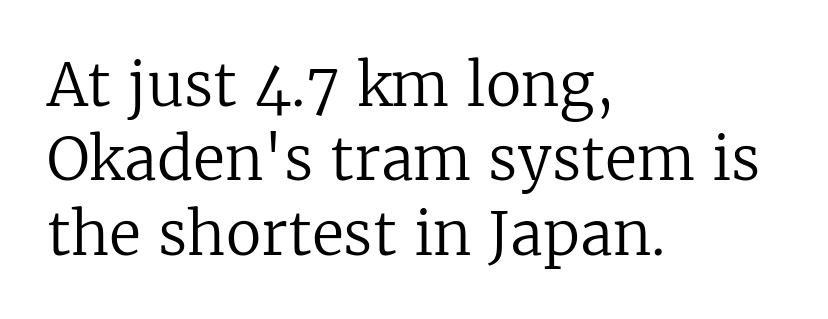
The image shows 59 px regular-weight serif type, upright; set left-aligned, normal line spacing (1.26x), normal letter spacing, not underlined; low stroke contrast and a medium x-height.
